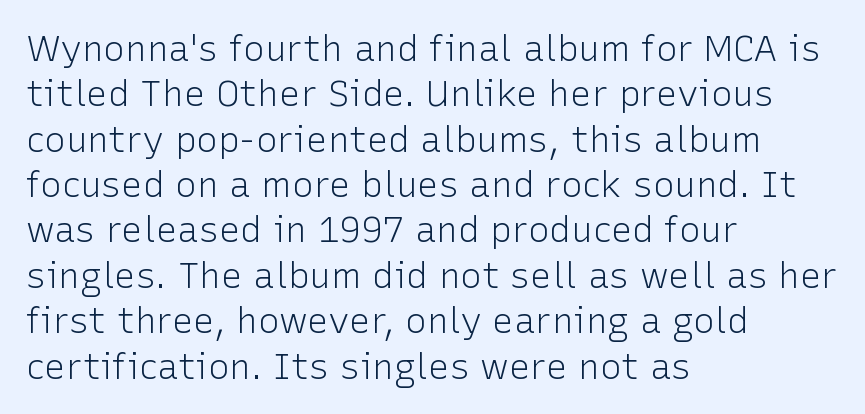
{"serif": "no", "italic": "no", "bold": "no", "weight": "light", "width": "normal", "stroke_contrast": "low", "x_height": "medium", "monospaced": "no", "underline": "no", "align": "left", "line_spacing": "normal", "line_spacing_ratio": 1.26, "letter_spacing": "normal", "letter_spacing_em": 0.0, "glyph_px": 36}
